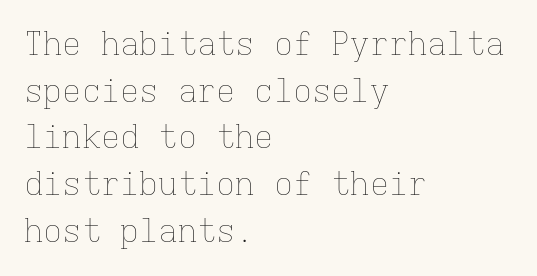
The line texture is even and compact thanks to regular tracking. The weight would be labelled regular, book, light, or lighter still. If you drew a line through each stem, it would be perfectly vertical. Honestly, the row spacing looks completely unremarkable.
